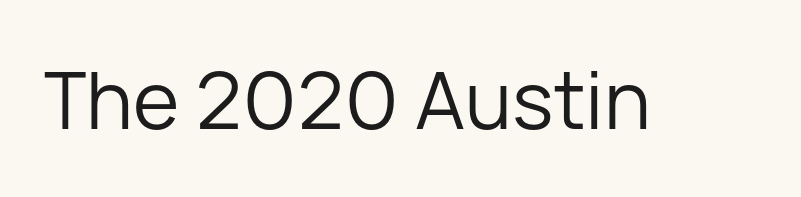
The image shows 79 px regular-weight sans-serif type, upright; set normal letter spacing, not underlined; low stroke contrast and a medium x-height.
